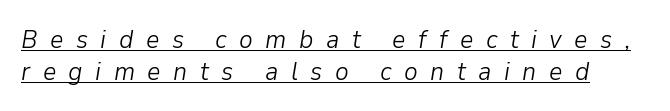
Unbolded letterforms with no extra heft. The lettering is marked with a stroke running underneath it. This sample uses expanded letter spacing, leaving extra air between glyphs. Style check: oblique.
